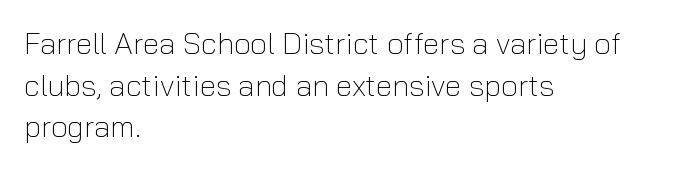
Q: Is the text bold? A: No.
Q: Is the text italic (slanted)? A: No, it is upright.
Q: Is the typeface a serif or a sans-serif typeface? A: Sans-serif.
Q: Is the text underlined? A: No.
Q: How is the paragraph aligned? A: Left-aligned.
Q: Is the spacing between letters normal or unusually wide? A: Normal.
Q: Is the spacing between lines tight, normal or loose? A: Normal.
Q: Width (condensed, normal, or wide)? A: Normal.
Q: Stroke contrast? A: Low.
Q: x-height? A: Medium.
Q: Monospaced? A: No.
